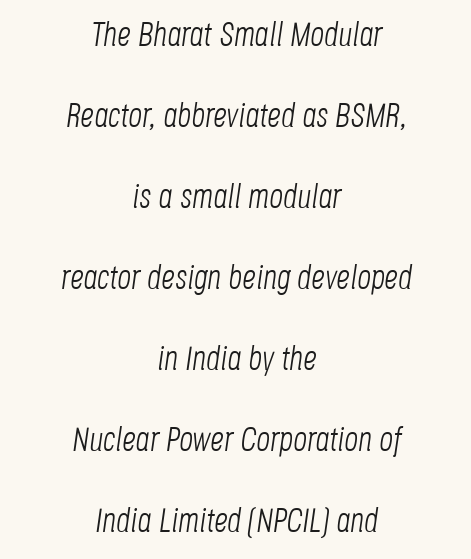
Layout note: lines centered. The passage shown stacks its lines with a broad gap. The strokes are not fattened; the text isn't bold. An italicized treatment has been applied to the whole sample. Note the varied advance widths — an 'i' is clearly narrower than an 'm'. This rendering leaves character spacing at its baseline value.
